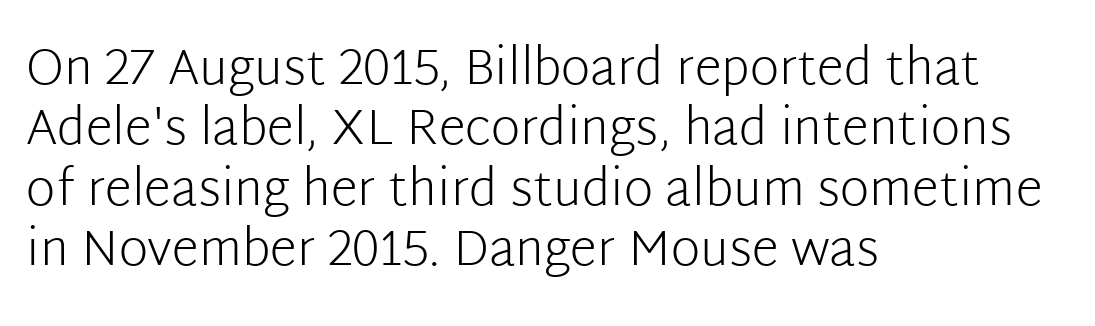
{"serif": "no", "italic": "no", "bold": "no", "weight": "light", "width": "normal", "stroke_contrast": "low", "x_height": "medium", "monospaced": "no", "underline": "no", "align": "left", "line_spacing_ratio": 1.21, "letter_spacing": "normal", "letter_spacing_em": 0.0, "glyph_px": 50}
